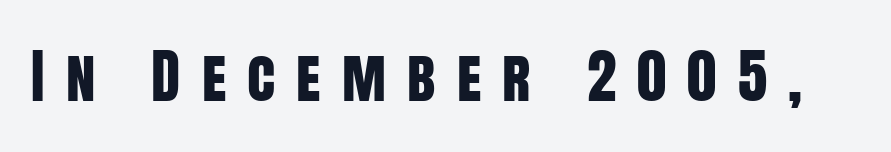
The letters carry no serifs — their stems end cleanly without finishing strokes. Substantial extra tracking has been applied to these lines. This sample uses an upright cut, with every glyph sitting square on the baseline. The passage shown is typed in a proportional face where columns would drift. Decoration check: the copy has no underline.
